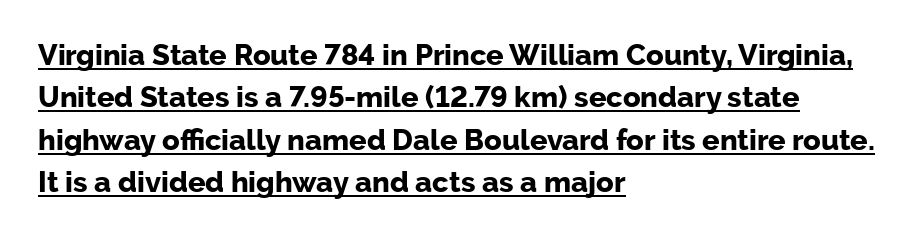
{"serif": "no", "italic": "no", "bold": "yes", "weight": "bold", "width": "normal", "stroke_contrast": "low", "x_height": "medium", "monospaced": "no", "underline": "yes", "align": "left", "line_spacing": "normal", "line_spacing_ratio": 1.46, "letter_spacing": "normal", "letter_spacing_em": 0.0, "glyph_px": 29}
